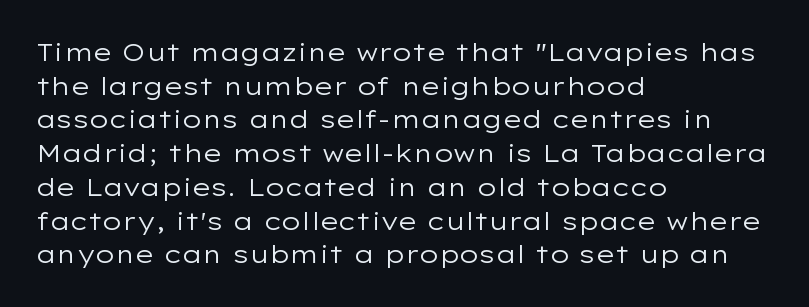
Q: Is the text bold? A: No.
Q: Is the text italic (slanted)? A: No, it is upright.
Q: Is the text underlined? A: No.
Q: How is the paragraph aligned? A: Left-aligned.
Q: Is the spacing between letters normal or unusually wide? A: Normal.
Q: Is the spacing between lines tight, normal or loose? A: Normal.
